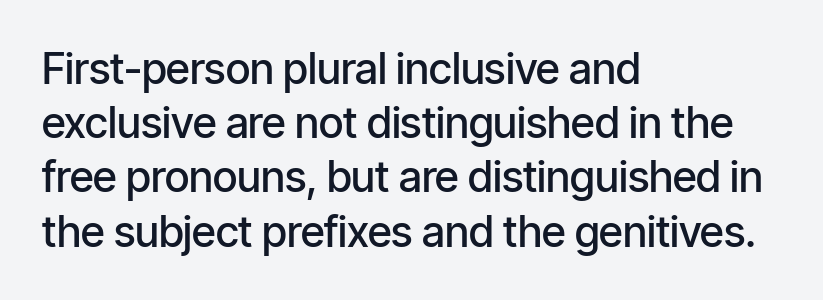
Q: Is the text bold? A: Semi-bold.
Q: Is the text italic (slanted)? A: No, it is upright.
Q: Is the typeface a serif or a sans-serif typeface? A: Sans-serif.
Q: Is the text underlined? A: No.
Q: How is the paragraph aligned? A: Left-aligned.
Q: Is the spacing between letters normal or unusually wide? A: Normal.
Q: Is the spacing between lines tight, normal or loose? A: Normal.
Q: Width (condensed, normal, or wide)? A: Condensed.
Q: Stroke contrast? A: Low.
Q: x-height? A: Medium.
Q: Monospaced? A: No.
